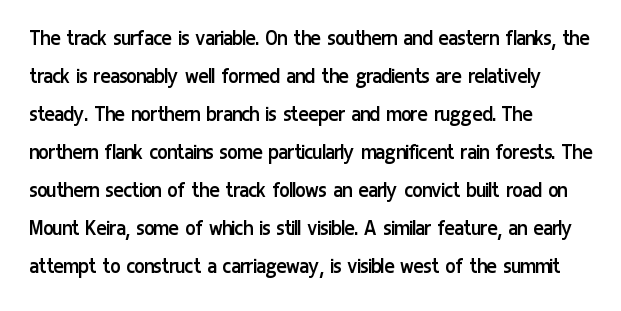
The image shows 24 px text type, upright; set left-aligned, normal line spacing (1.58x), normal letter spacing, not underlined.
